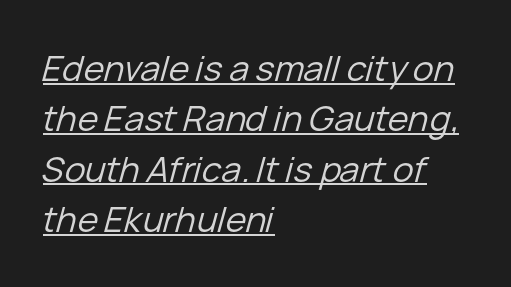
{"italic": "yes", "lean": "right", "slant_degrees": 15, "bold": "no", "weight": "regular", "width": "normal", "stroke_contrast": "low", "x_height": "medium", "monospaced": "no", "underline": "yes", "align": "left", "line_spacing": "normal", "line_spacing_ratio": 1.44, "letter_spacing": "normal", "letter_spacing_em": 0.0, "glyph_px": 35}
